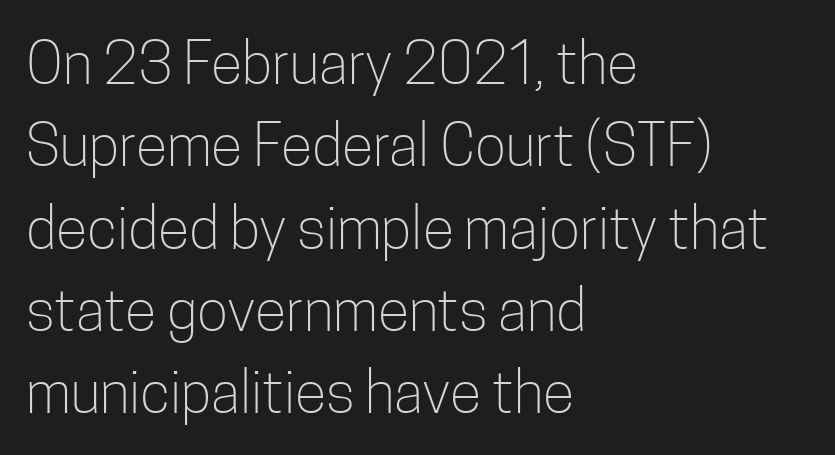
{"serif": "no", "italic": "no", "bold": "no", "weight": "light", "width": "condensed", "stroke_contrast": "low", "x_height": "medium", "monospaced": "no", "underline": "no", "align": "left", "line_spacing": "normal", "line_spacing_ratio": 1.42, "letter_spacing": "normal", "letter_spacing_em": 0.0, "glyph_px": 58}
